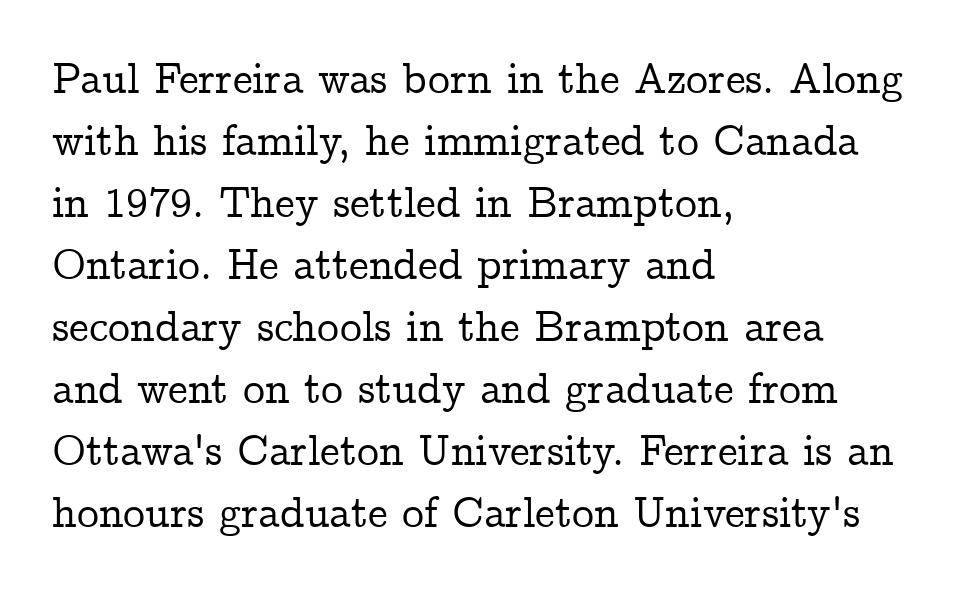
The image shows 44 px serif type, upright; set left-aligned, normal line spacing (1.41x), normal letter spacing, not underlined; low stroke contrast and a medium x-height.
